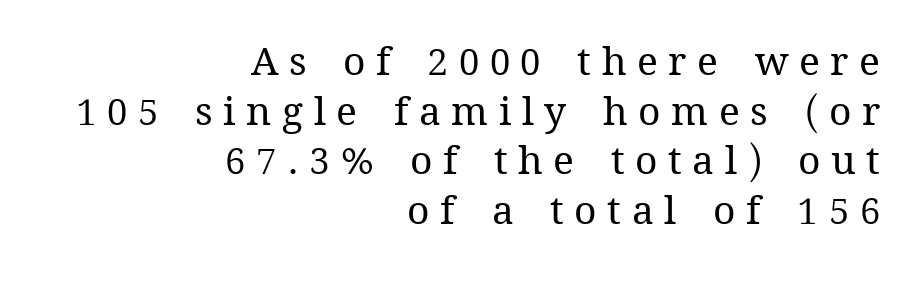
Beneath every word, the page is bare. Is the block centered? No — it sits flush against the right margin. The type sits square on the baseline with zero lean. Vertically, the passage feels balanced, rows spaced as you'd expect.
